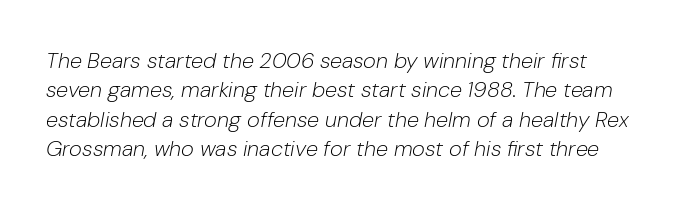
{"italic": "yes", "lean": "right", "slant_degrees": 10, "bold": "no", "underline": "no", "line_spacing": "normal", "line_spacing_ratio": 1.34, "letter_spacing": "normal", "letter_spacing_em": 0.0, "glyph_px": 22}
